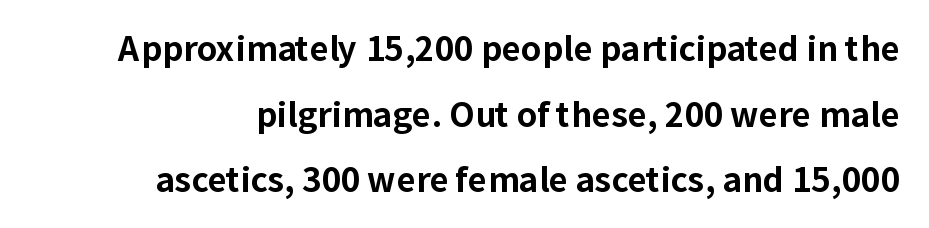
The image shows 33 px bold sans-serif type, upright; set loose line spacing (1.99x), normal letter spacing, not underlined; low stroke contrast and a medium x-height.
